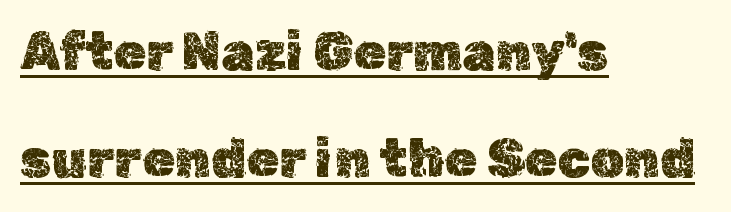
Here the designer chose a conventional face with non-uniform glyph widths. Caption: multi-line text, flush left, ragged right. The font's upright variant was chosen for this text. Inter-character spacing is left at the font's built-in metrics. The sample's only ornament is a line tracing under the words. The vertical gap from one line to the next is large.
